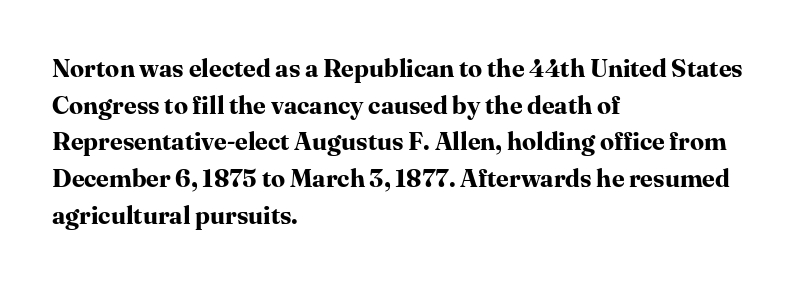
The image shows 25 px bold type, upright; set left-aligned, normal line spacing (1.47x), normal letter spacing, not underlined.
